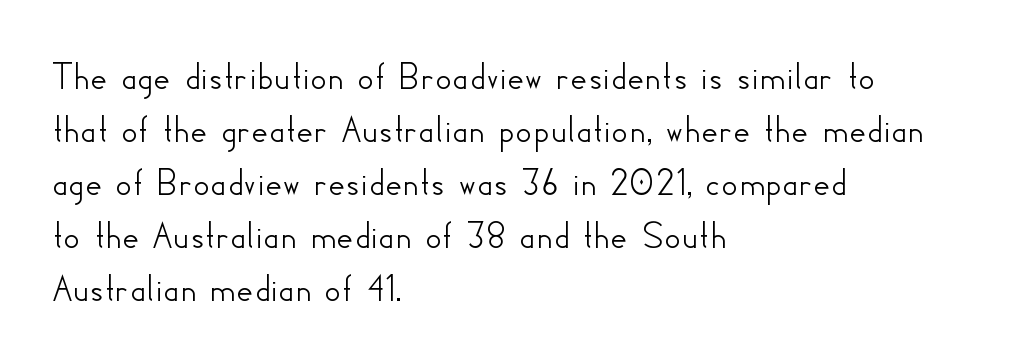
Q: Is the text italic (slanted)? A: No, it is upright.
Q: Is the typeface a serif or a sans-serif typeface? A: Sans-serif.
Q: Is the text underlined? A: No.
Q: How is the paragraph aligned? A: Left-aligned.
Q: Is the spacing between letters normal or unusually wide? A: Normal.
Q: Is the spacing between lines tight, normal or loose? A: Normal.
Q: Width (condensed, normal, or wide)? A: Normal.
Q: Stroke contrast? A: Low.
Q: x-height? A: Small.
Q: Monospaced? A: No.
